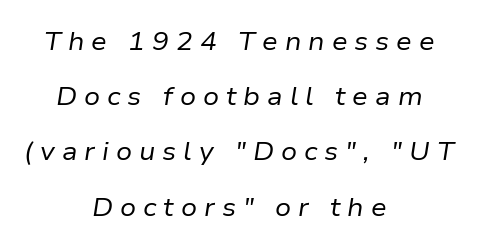
In terms of posture, this sample is oblique. Weight: not bold — regular or lighter. Quick note: interline space is abundant. Descenders hang freely into open space. The tracking jumps out immediately: characters are airy and widely separated. Visually the block forms a symmetrical silhouette, jagged on both flanks.
